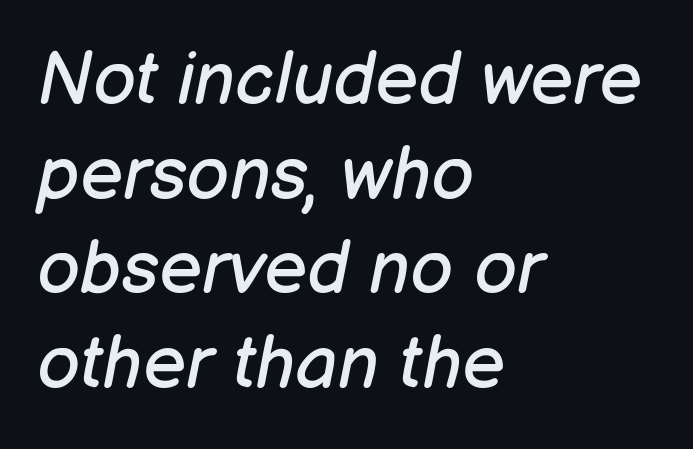
Looks like regular typesetting: each glyph gets only the width it needs. Check the space under the baseline: it is left empty. You can tell it's italic because the verticals aren't actually vertical. There is no visible air inserted between adjacent glyphs.
